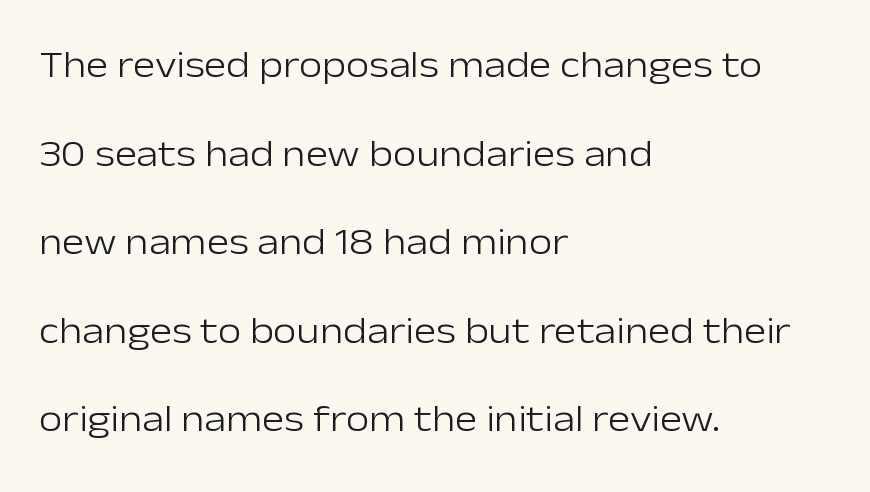
{"serif": "no", "italic": "no", "bold": "no", "weight": "light", "width": "normal", "stroke_contrast": "low", "x_height": "medium", "monospaced": "no", "underline": "no", "align": "left", "line_spacing": "loose", "line_spacing_ratio": 2.33, "letter_spacing": "normal", "letter_spacing_em": 0.0, "glyph_px": 38}
